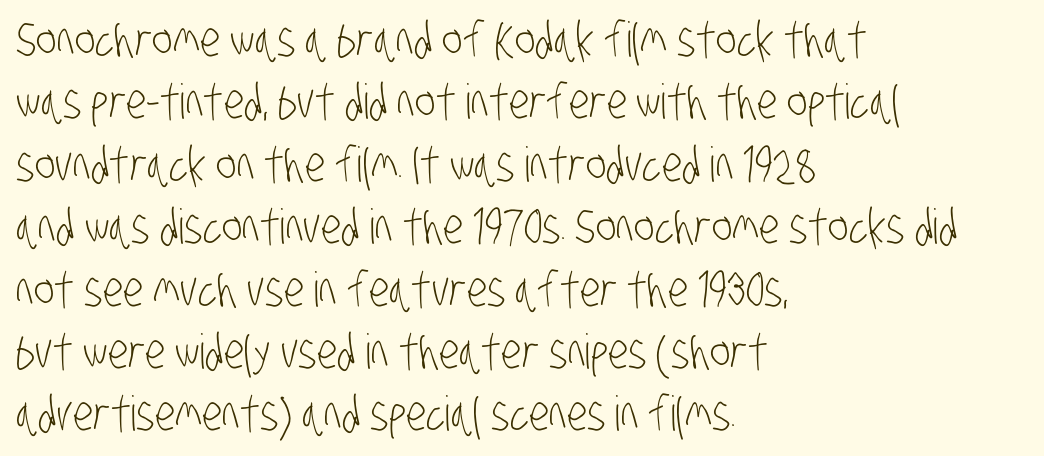
Q: Is the text bold? A: No.
Q: Is the typeface a serif or a sans-serif typeface? A: Sans-serif.
Q: Is the text underlined? A: No.
Q: How is the paragraph aligned? A: Left-aligned.
Q: Is the spacing between letters normal or unusually wide? A: Normal.
Q: Is the spacing between lines tight, normal or loose? A: Normal.
Q: Width (condensed, normal, or wide)? A: Condensed.
Q: Stroke contrast? A: Low.
Q: x-height? A: Large.
Q: Monospaced? A: No.
